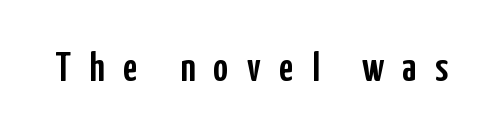
The image shows 41 px condensed sans-serif type, upright; set unusually wide letter spacing (+0.45 em), not underlined; low stroke contrast and a medium x-height.
